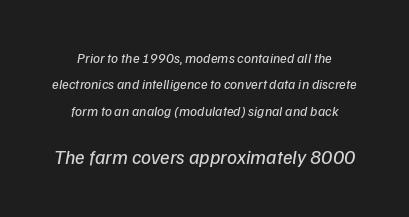
{"bold": "no", "underline": "no", "line_spacing_ratio": 1.88, "letter_spacing": "normal", "letter_spacing_em": 0.0, "larger_block": "second", "size_ratio": 1.43, "glyph_px": 20}
